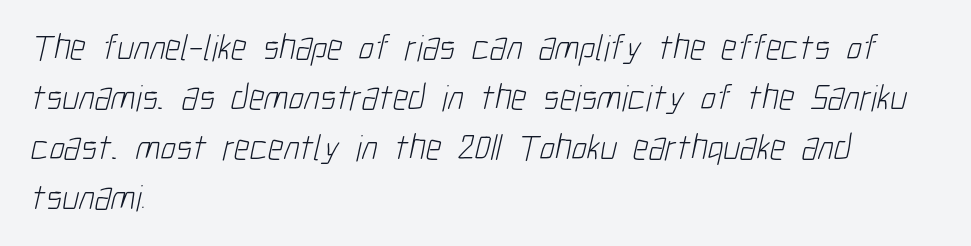
Is this a sans? Yes — the strokes have no serifs. No extra ink here — the face is not bold. A typesetter would call this zero additional tracking. These lines are rendered in a variable-pitch font. Underlining? Definitely not there.
